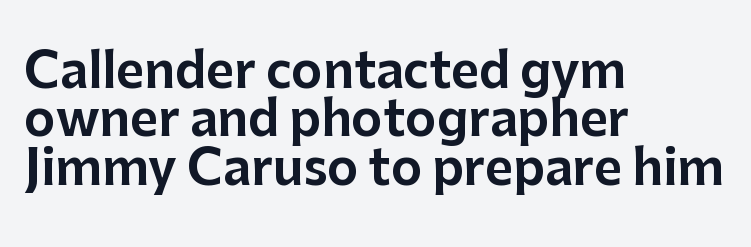
Q: Is the text italic (slanted)? A: No, it is upright.
Q: Is the typeface a serif or a sans-serif typeface? A: Sans-serif.
Q: Is the text underlined? A: No.
Q: How is the paragraph aligned? A: Left-aligned.
Q: Is the spacing between letters normal or unusually wide? A: Normal.
Q: Is the spacing between lines tight, normal or loose? A: Tight.
Q: Width (condensed, normal, or wide)? A: Normal.
Q: Stroke contrast? A: Low.
Q: x-height? A: Medium.
Q: Monospaced? A: No.
